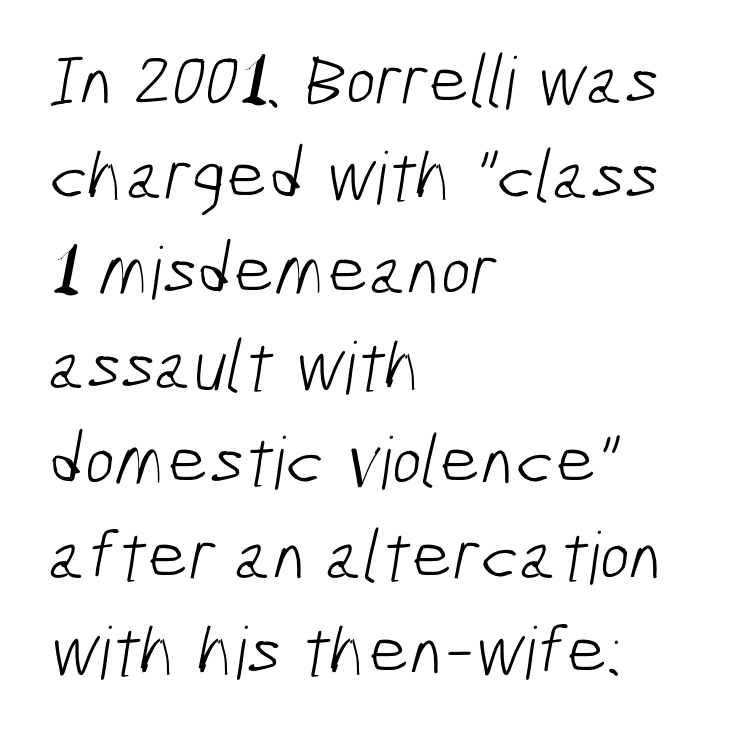
A typesetter would call this zero additional tracking. Character widths vary here, with narrow letters taking less room than wide ones. In terms of letterform style, serifs are entirely absent. Each new line begins a customary step beneath the previous one.
